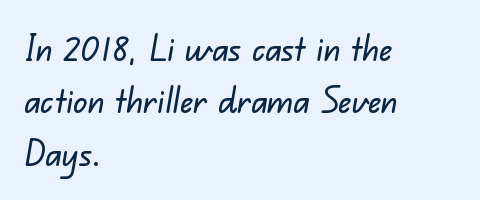
The image shows 35 px sans-serif type; set left-aligned, normal line spacing (1.5x), normal letter spacing, not underlined; low stroke contrast and a small x-height.
